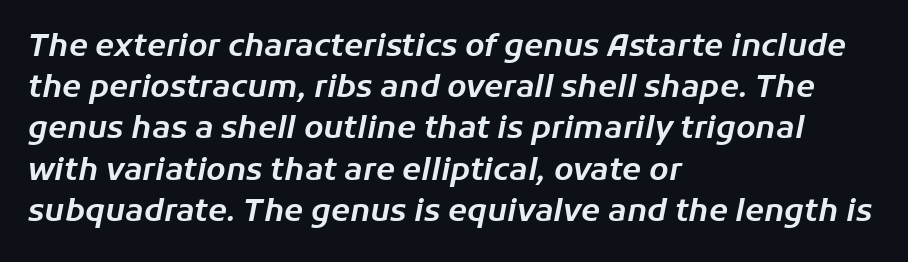
The image shows 31 px text type, italic (leaning right); set left-aligned, normal line spacing (1.33x), normal letter spacing, not underlined; low stroke contrast and a medium x-height.
